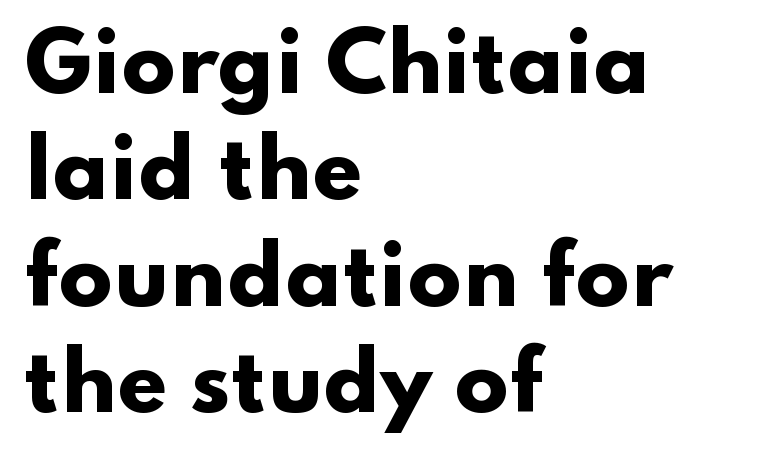
Q: Is the text bold? A: Yes.
Q: Is the text italic (slanted)? A: No, it is upright.
Q: Is the typeface a serif or a sans-serif typeface? A: Sans-serif.
Q: Is the text underlined? A: No.
Q: How is the paragraph aligned? A: Left-aligned.
Q: Is the spacing between letters normal or unusually wide? A: Normal.
Q: Is the spacing between lines tight, normal or loose? A: Normal.
Q: Width (condensed, normal, or wide)? A: Wide.
Q: Stroke contrast? A: Low.
Q: x-height? A: Small.
Q: Monospaced? A: No.
